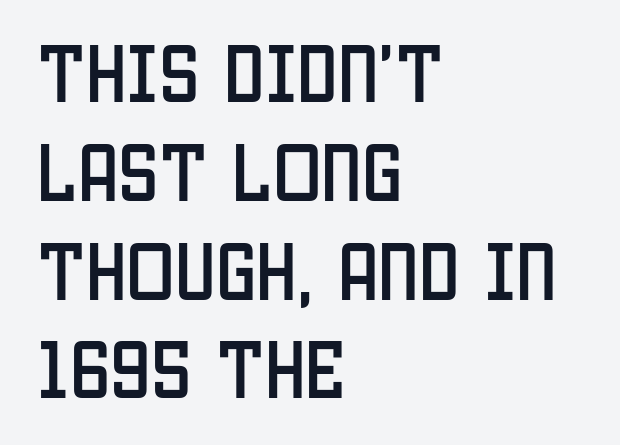
Q: Is the text italic (slanted)? A: No, it is upright.
Q: Is the typeface a serif or a sans-serif typeface? A: Sans-serif.
Q: Is the text underlined? A: No.
Q: How is the paragraph aligned? A: Left-aligned.
Q: Is the spacing between letters normal or unusually wide? A: Normal.
Q: Is the spacing between lines tight, normal or loose? A: Normal.
Q: Width (condensed, normal, or wide)? A: Condensed.
Q: Stroke contrast? A: Low.
Q: x-height? A: Large.
Q: Monospaced? A: No.
